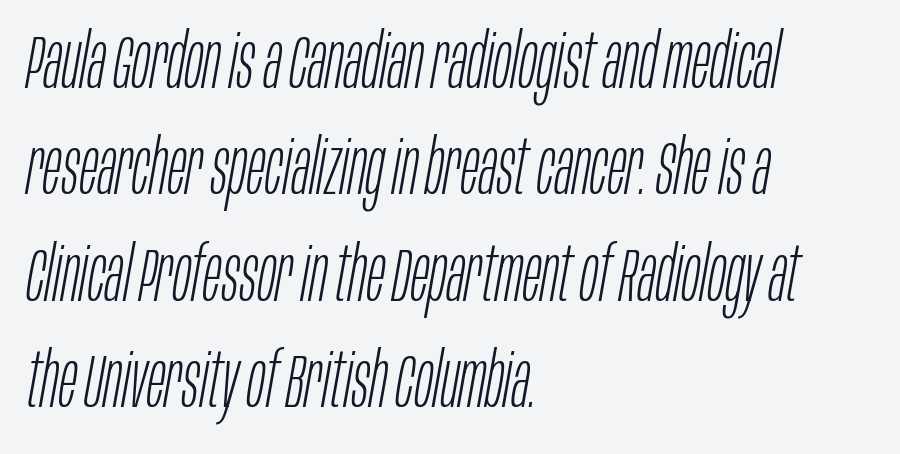
Q: Is the text bold? A: No.
Q: Is the text italic (slanted)? A: Yes, it leans right by about 10 degrees.
Q: Is the text underlined? A: No.
Q: How is the paragraph aligned? A: Left-aligned.
Q: Is the spacing between letters normal or unusually wide? A: Normal.
Q: Is the spacing between lines tight, normal or loose? A: Normal.
Q: Width (condensed, normal, or wide)? A: Condensed.
Q: Stroke contrast? A: Low.
Q: x-height? A: Large.
Q: Monospaced? A: No.
